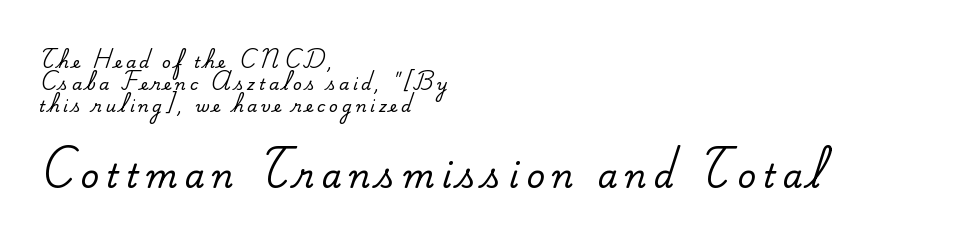
The image shows 32 px serif type; set left-aligned, normal line spacing (1.36x), unusually wide letter spacing (+0.23 em), not underlined; the second (bottom) block is 2.0x larger; medium stroke contrast and a small x-height.
